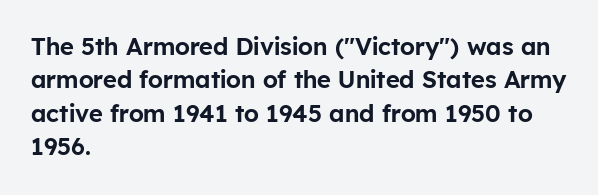
Style check: upright. Bare-footed words on every line. The passage shown has conventional tracking throughout. If you measured baseline to baseline, you'd find a middling distance. A student would call this left alignment; a typographer would say flush left, rag right.
